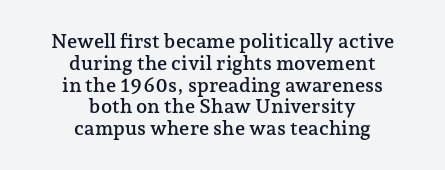
This rendering leaves character spacing at its baseline value. Reading down the block, each line starts at a different indent, mirrored at its end. Decoration check: the copy has no underline. Compared with typical paragraphs, the rows here are closer together.
